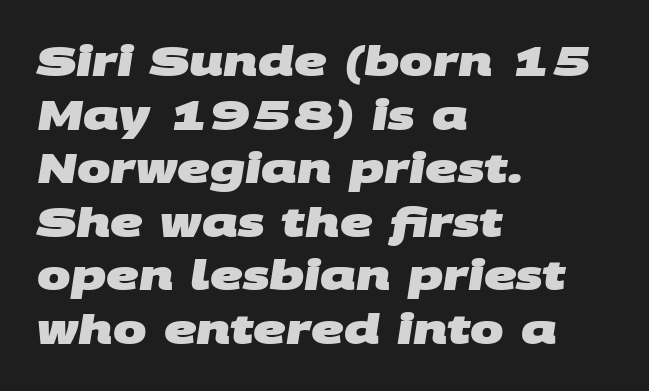
Underline: absent. How heavy is the stroke? Heavy — this is a bold. If you measured baseline to baseline, you'd find a middling distance. Students, note that the glyphs here touch the page at normal intervals. Horizontal alignment here is leftward, the default for most running prose. The type family on display is of the sans-serif kind.
